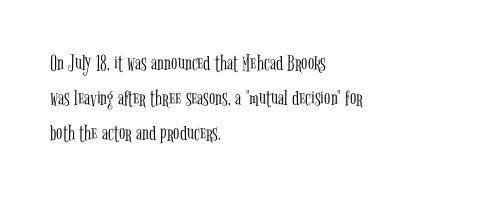
Q: Is the text bold? A: No.
Q: Is the text italic (slanted)? A: No, it is upright.
Q: Is the text underlined? A: No.
Q: How is the paragraph aligned? A: Left-aligned.
Q: Is the spacing between letters normal or unusually wide? A: Normal.
Q: Is the spacing between lines tight, normal or loose? A: Normal.
